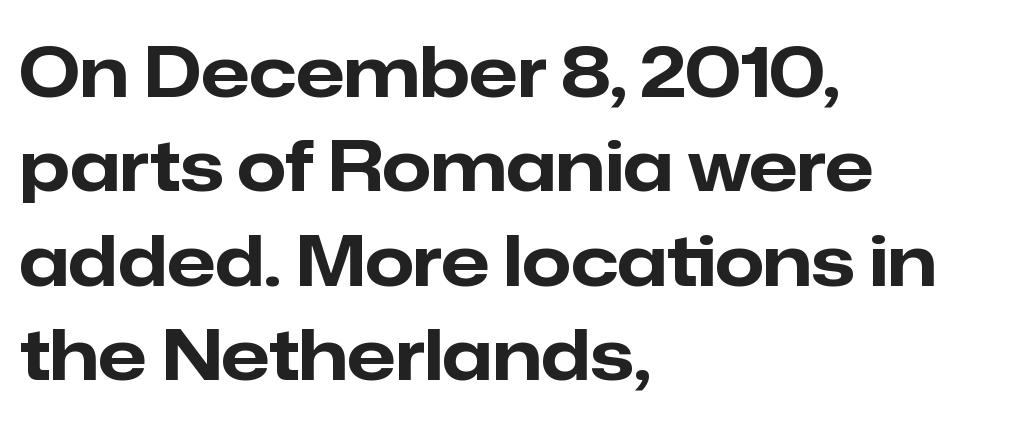
The image shows 70 px bold sans-serif type, upright; set left-aligned, normal line spacing (1.35x), normal letter spacing, not underlined; low stroke contrast and a medium x-height.
